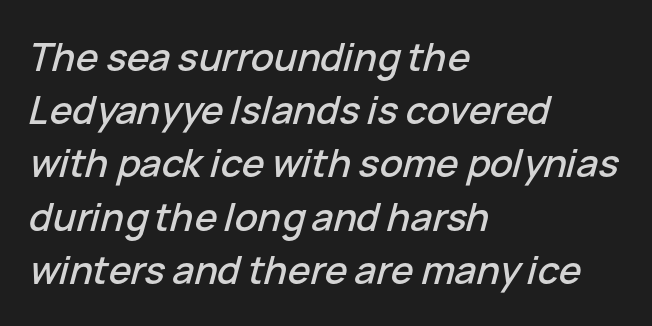
The image shows 38 px text type, italic (leaning right); set left-aligned, normal line spacing (1.4x), normal letter spacing, not underlined; low stroke contrast and a medium x-height.
